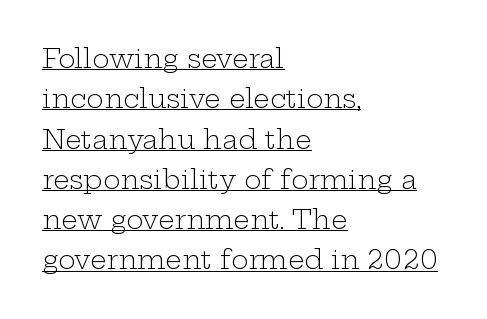
The image shows 26 px text type, upright; set left-aligned, normal line spacing (1.55x), normal letter spacing, underlined.
